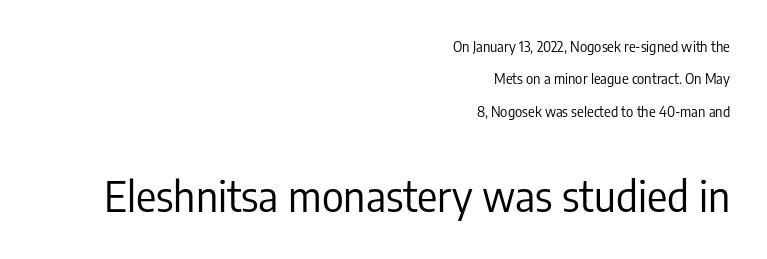
The image shows 42 px regular-weight, condensed sans-serif type, upright; set right-aligned, loose line spacing (2.31x), normal letter spacing, not underlined; the second (bottom) block is 3.0x larger; low stroke contrast and a medium x-height.
